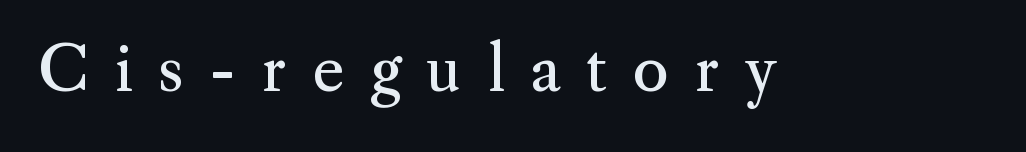
Here the designer chose a conventional face with non-uniform glyph widths. Typographically, this falls in the serif category. This rendering features lettering with no underline. Compared with typical body copy, the letter spacing here is much looser. Every character sits straight up, as roman type does.
